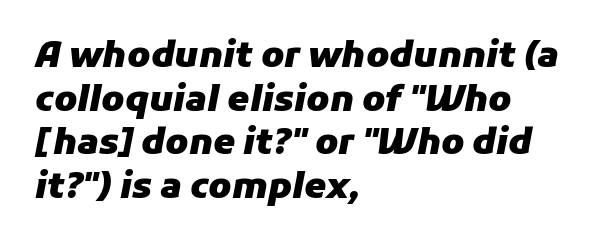
Q: Is the text bold? A: Yes.
Q: Is the text italic (slanted)? A: Yes, it leans right by about 11 degrees.
Q: Is the text underlined? A: No.
Q: How is the paragraph aligned? A: Left-aligned.
Q: Is the spacing between letters normal or unusually wide? A: Normal.
Q: Is the spacing between lines tight, normal or loose? A: Normal.
Q: Width (condensed, normal, or wide)? A: Normal.
Q: Stroke contrast? A: Low.
Q: x-height? A: Medium.
Q: Monospaced? A: No.
